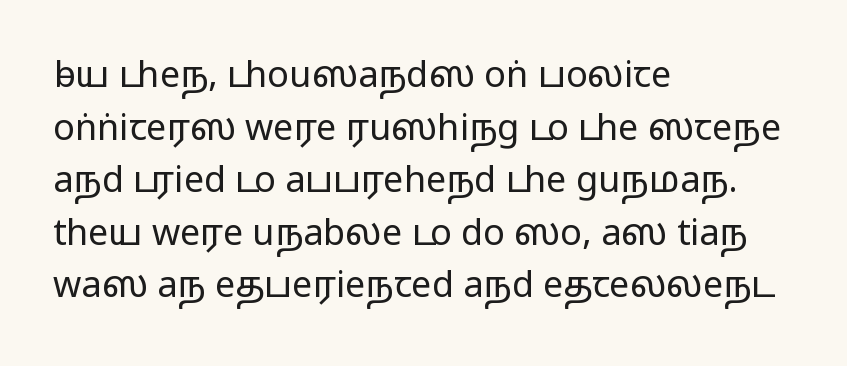
Q: Is the text bold? A: No.
Q: Is the text italic (slanted)? A: No, it is upright.
Q: Is the typeface a serif or a sans-serif typeface? A: Sans-serif.
Q: Is the text underlined? A: No.
Q: How is the paragraph aligned? A: Left-aligned.
Q: Is the spacing between letters normal or unusually wide? A: Normal.
Q: Is the spacing between lines tight, normal or loose? A: Normal.
Q: Width (condensed, normal, or wide)? A: Wide.
Q: Stroke contrast? A: Low.
Q: x-height? A: Medium.
Q: Monospaced? A: No.
